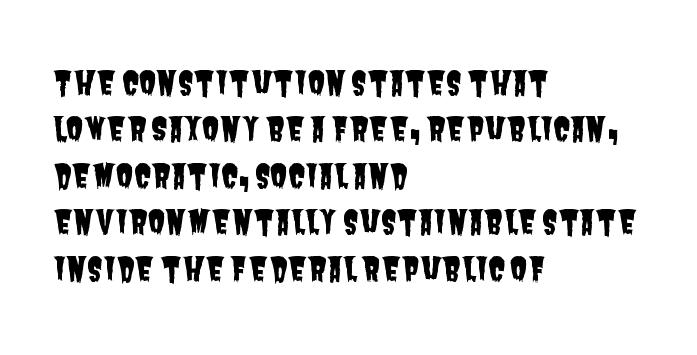
{"serif": "no", "width": "condensed", "stroke_contrast": "low", "x_height": "large", "monospaced": "no", "underline": "no", "align": "left", "line_spacing": "normal", "line_spacing_ratio": 1.45, "letter_spacing": "normal", "letter_spacing_em": 0.0, "glyph_px": 32}
